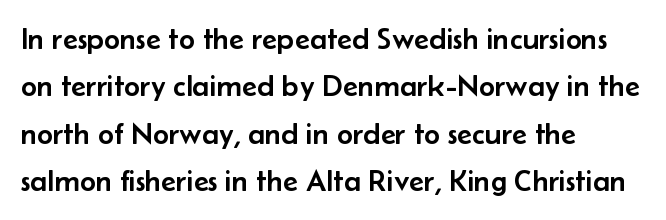
Q: Is the text italic (slanted)? A: No, it is upright.
Q: Is the typeface a serif or a sans-serif typeface? A: Sans-serif.
Q: Is the text underlined? A: No.
Q: How is the paragraph aligned? A: Left-aligned.
Q: Is the spacing between letters normal or unusually wide? A: Normal.
Q: Is the spacing between lines tight, normal or loose? A: Normal.
Q: Width (condensed, normal, or wide)? A: Normal.
Q: Stroke contrast? A: Low.
Q: x-height? A: Small.
Q: Monospaced? A: No.
